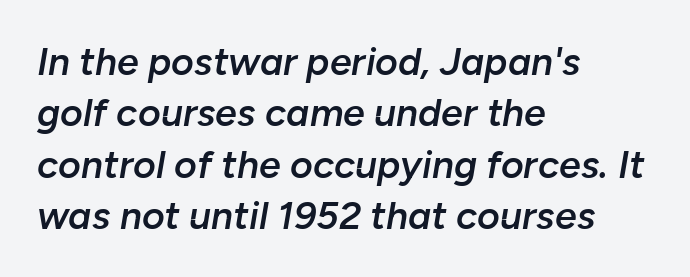
{"italic": "yes", "lean": "right", "slant_degrees": 10, "bold": "semi", "weight": "semibold", "width": "normal", "stroke_contrast": "low", "x_height": "medium", "monospaced": "no", "underline": "no", "align": "left", "line_spacing": "normal", "line_spacing_ratio": 1.32, "letter_spacing": "normal", "letter_spacing_em": 0.0, "glyph_px": 39}
